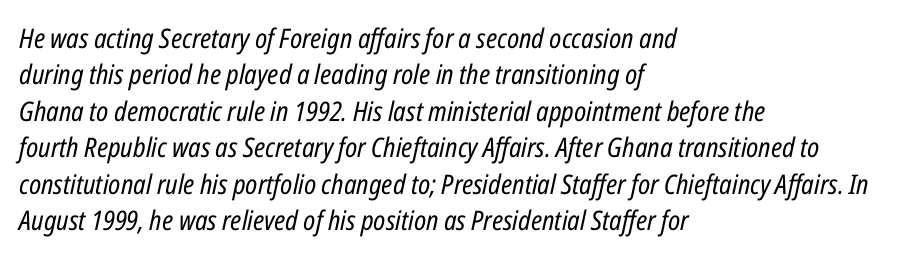
The image shows 27 px text type, italic (leaning right); set left-aligned, normal line spacing (1.35x), normal letter spacing, not underlined.
